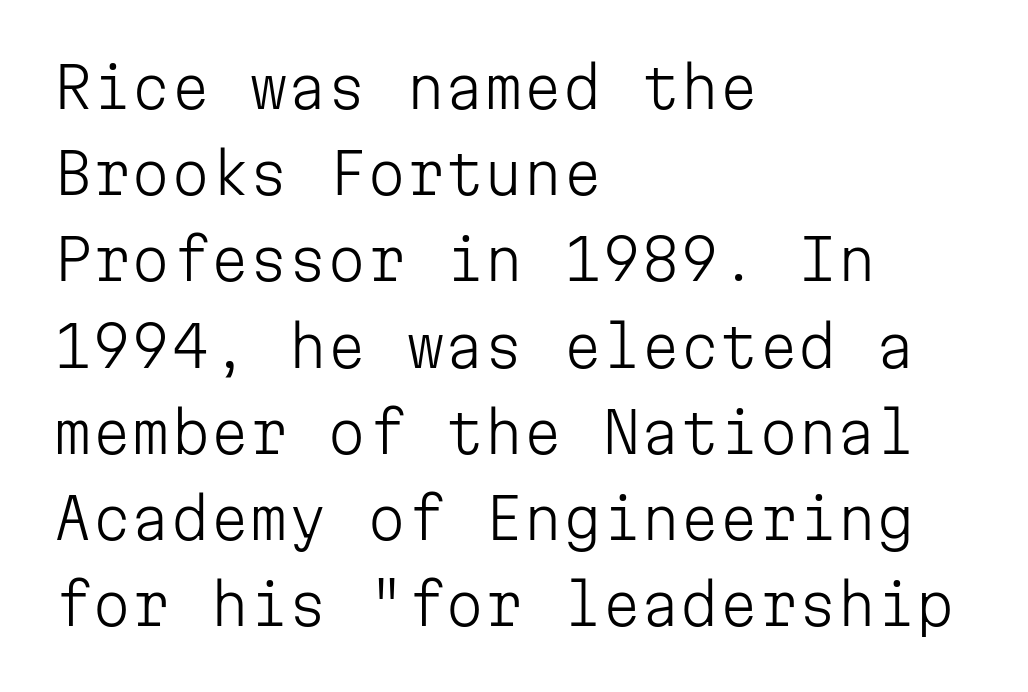
Q: Is the text bold? A: No.
Q: Is the text italic (slanted)? A: No, it is upright.
Q: Is the typeface a serif or a sans-serif typeface? A: Sans-serif.
Q: Is the text underlined? A: No.
Q: How is the paragraph aligned? A: Left-aligned.
Q: Is the spacing between letters normal or unusually wide? A: Normal.
Q: Is the spacing between lines tight, normal or loose? A: Normal.
Q: Width (condensed, normal, or wide)? A: Normal.
Q: Stroke contrast? A: Low.
Q: x-height? A: Medium.
Q: Monospaced? A: Yes.
